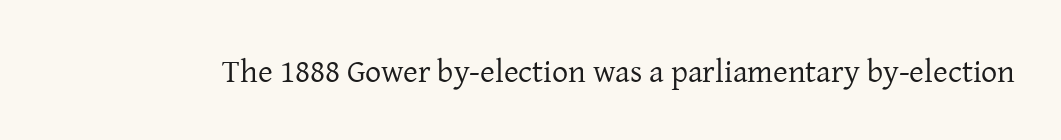
The image shows 32 px regular-weight serif type, upright; set normal letter spacing, not underlined; low stroke contrast and a medium x-height.
